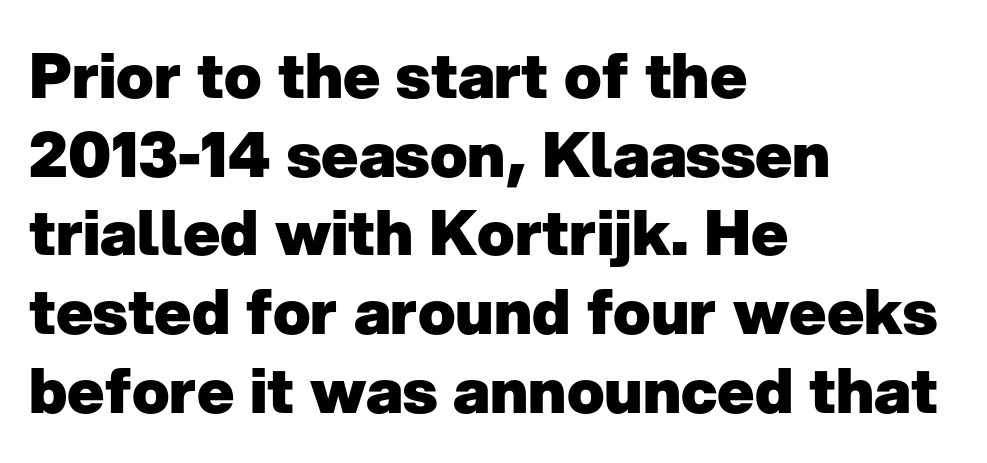
Q: Is the text bold? A: Yes.
Q: Is the text italic (slanted)? A: No, it is upright.
Q: Is the typeface a serif or a sans-serif typeface? A: Sans-serif.
Q: Is the text underlined? A: No.
Q: How is the paragraph aligned? A: Left-aligned.
Q: Is the spacing between letters normal or unusually wide? A: Normal.
Q: Is the spacing between lines tight, normal or loose? A: Normal.
Q: Width (condensed, normal, or wide)? A: Normal.
Q: Stroke contrast? A: Low.
Q: x-height? A: Medium.
Q: Monospaced? A: No.
